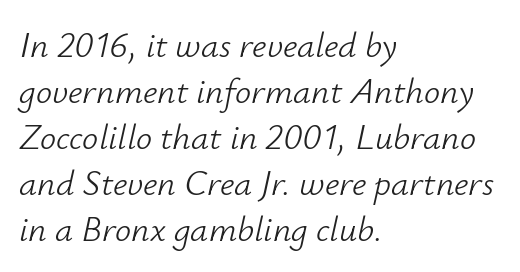
The image shows 36 px light type, italic (leaning right); set left-aligned, normal line spacing (1.28x), normal letter spacing, not underlined; low stroke contrast and a small x-height.
